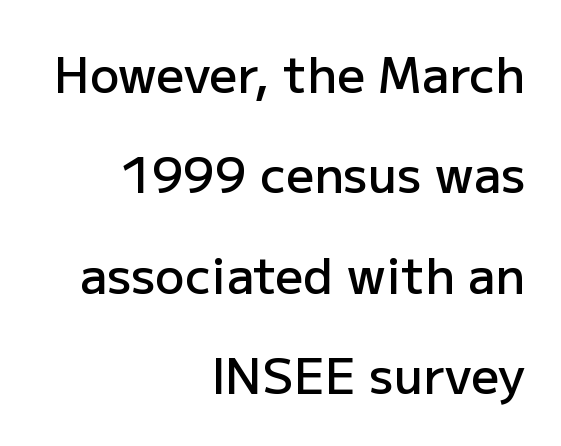
The image shows 49 px semibold sans-serif type, upright; set right-aligned, loose line spacing (2.05x), normal letter spacing, not underlined; low stroke contrast and a medium x-height.
